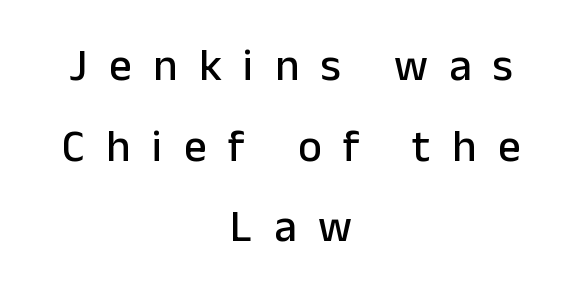
The image shows 45 px sans-serif type, upright; set centered, line spacing 1.79x, unusually wide letter spacing (+0.48 em), not underlined; low stroke contrast and a medium x-height.
